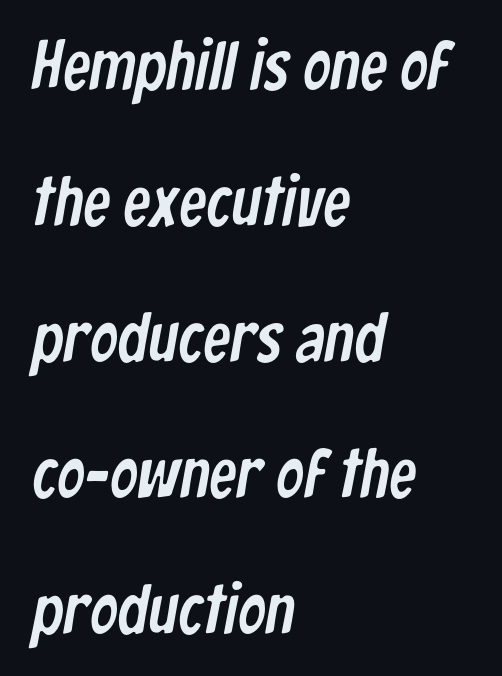
{"serif": "no", "width": "condensed", "stroke_contrast": "low", "x_height": "medium", "monospaced": "no", "underline": "no", "align": "left", "line_spacing": "loose", "line_spacing_ratio": 1.97, "letter_spacing": "normal", "letter_spacing_em": 0.0, "glyph_px": 69}
